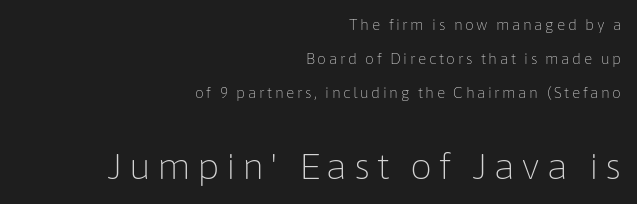
Q: Is the text bold? A: No.
Q: Is the text italic (slanted)? A: No, it is upright.
Q: Is the typeface a serif or a sans-serif typeface? A: Sans-serif.
Q: Is the text underlined? A: No.
Q: How is the paragraph aligned? A: Right-aligned.
Q: Is the spacing between lines tight, normal or loose? A: Loose.
Q: Which block of text is set in a larger size, the first (top) or the second (bottom)? A: The second (bottom) one.
Q: Width (condensed, normal, or wide)? A: Normal.
Q: Stroke contrast? A: Low.
Q: x-height? A: Medium.
Q: Monospaced? A: No.
